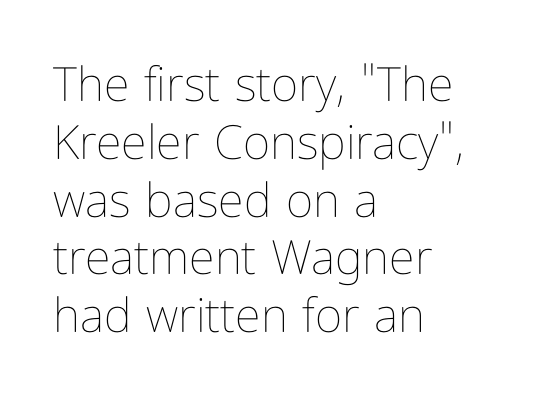
{"italic": "no", "bold": "no", "weight": "thin", "width": "condensed", "stroke_contrast": "low", "x_height": "medium", "monospaced": "no", "underline": "no", "align": "left", "line_spacing_ratio": 1.23, "letter_spacing": "normal", "letter_spacing_em": 0.0, "glyph_px": 47}
